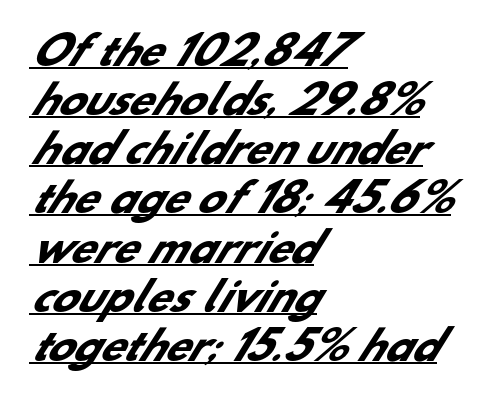
Regarding leading, the lines here are spaced in the standard way. Letterform terminals end flat and unadorned throughout the passage. This rendering leaves character spacing at its baseline value. The lettering is marked with a stroke running underneath it. Which margin do the lines hug? The left one — the right edge is uneven. A typesetter would call this proportional, since set widths differ per character.
